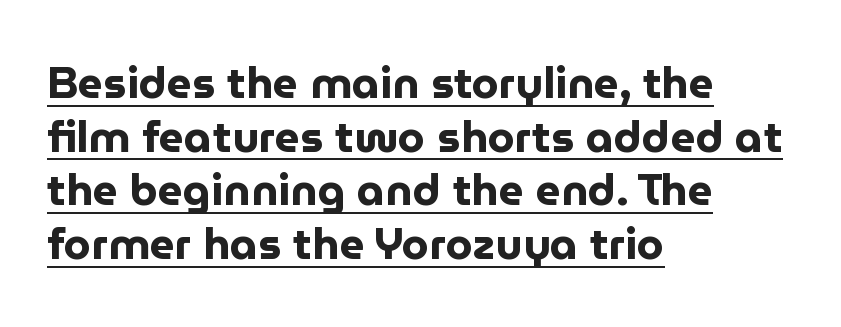
Does the lettering tilt? It doesn't — this is upright. Does extra space separate the letters? No, they use regular spacing. You could not count columns in this text — the font is proportionally spaced. The characters display no serif detailing; their extremities are plain. The characters look thick and weighty, a clear bold.
